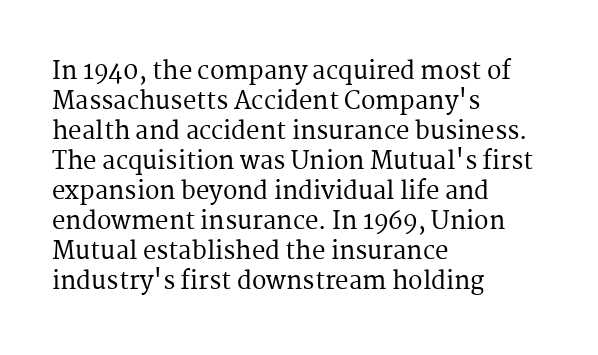
The image shows 24 px text type, upright; set left-aligned, normal line spacing (1.25x), normal letter spacing, not underlined.
